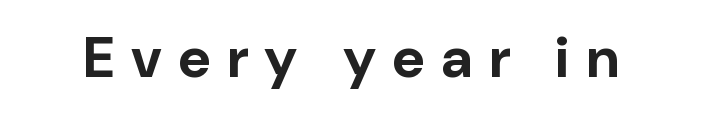
The image shows 57 px bold sans-serif type, upright; set unusually wide letter spacing (+0.29 em), not underlined; low stroke contrast and a medium x-height.
